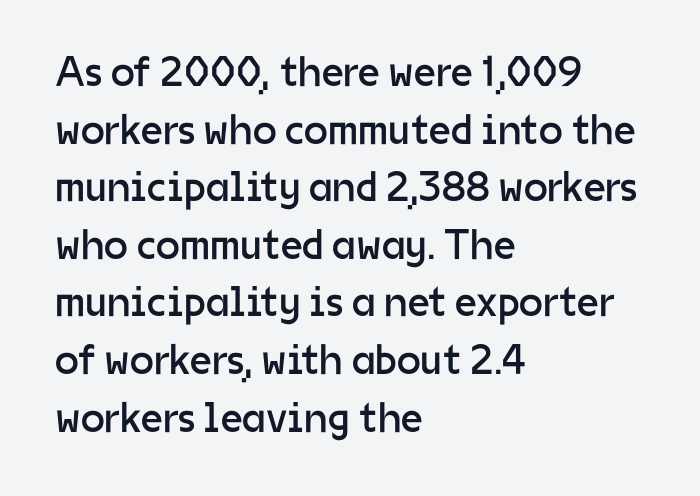
The text block is weighted toward the left margin, trailing off unevenly rightward. Glance below the letters and you will spot only blank space. Nothing heavy about these letters — not bold at all. Upright lettering throughout.
